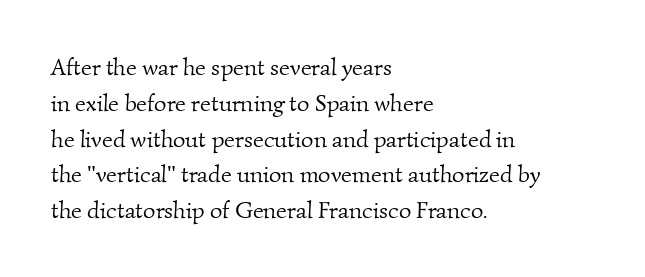
The image shows 24 px text type; set left-aligned, normal line spacing (1.49x), normal letter spacing, not underlined.
